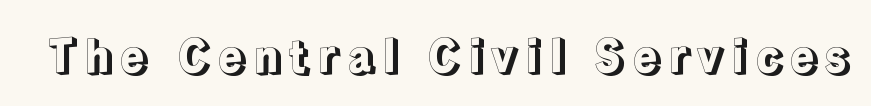
Q: Is the text italic (slanted)? A: No, it is upright.
Q: Is the text underlined? A: No.
Q: Width (condensed, normal, or wide)? A: Normal.
Q: x-height? A: Medium.
Q: Monospaced? A: No.
